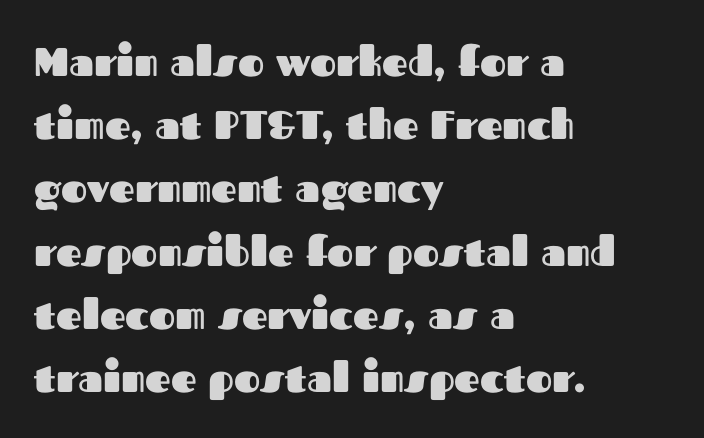
The image shows 40 px heavy sans-serif type, upright; set left-aligned, normal line spacing (1.58x), normal letter spacing, not underlined; medium stroke contrast and a medium x-height.
